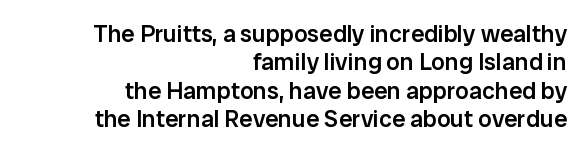
{"italic": "no", "bold": "semi", "underline": "no", "align": "right", "line_spacing_ratio": 1.18, "letter_spacing": "normal", "letter_spacing_em": 0.0, "glyph_px": 24}
